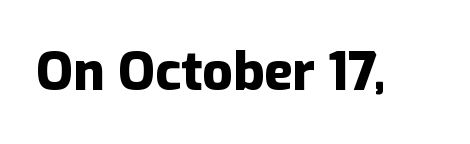
Chunky letters — that's bold for sure. Has an underline been added? It has not. Does extra space separate the letters? No, they use regular spacing. This sample has the flowing, uneven cadence of proportional lettering. Are there feet on the stems? There aren't — it's a sans. This sample uses an upright cut, with every glyph sitting square on the baseline.
